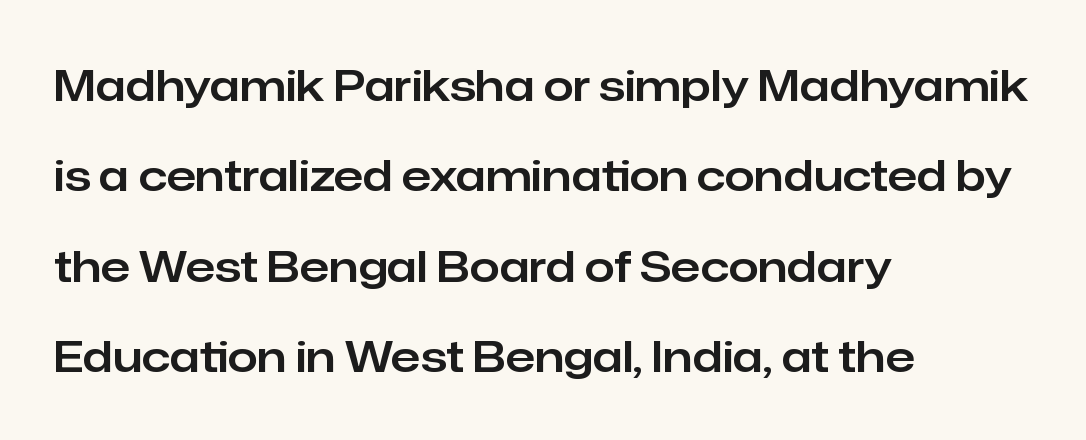
The image shows 43 px sans-serif type, upright; set left-aligned, loose line spacing (2.1x), normal letter spacing, not underlined; low stroke contrast and a medium x-height.
